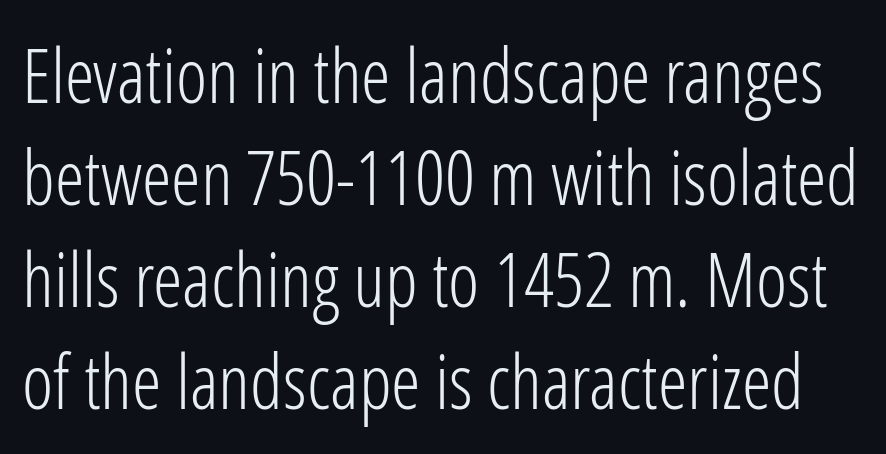
The image shows 75 px light, condensed sans-serif type, upright; set normal line spacing (1.36x), normal letter spacing, not underlined; low stroke contrast and a medium x-height.
